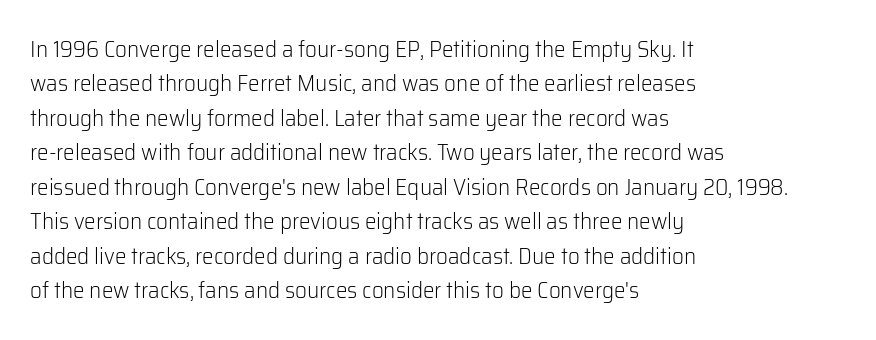
Observe the ordinary spacing: letters are neighbours, not strangers. Only glyphs here, with clear space below each row. Honestly, the row spacing looks completely unremarkable. No letter is thick-stroked: the sample isn't bold.
